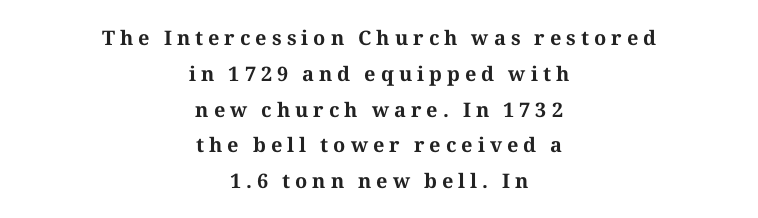
The image shows 20 px bold type, upright; set centered, line spacing 1.79x, unusually wide letter spacing (+0.25 em), not underlined.
